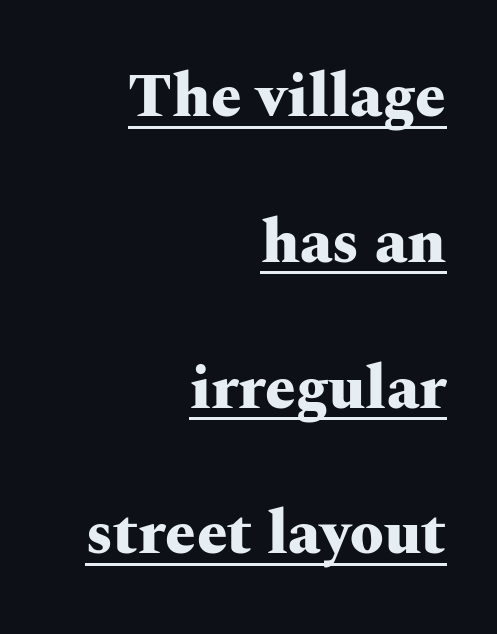
The image shows 61 px heavy, wide serif type, upright; set right-aligned, loose line spacing (2.39x), normal letter spacing, underlined; medium stroke contrast and a medium x-height.
